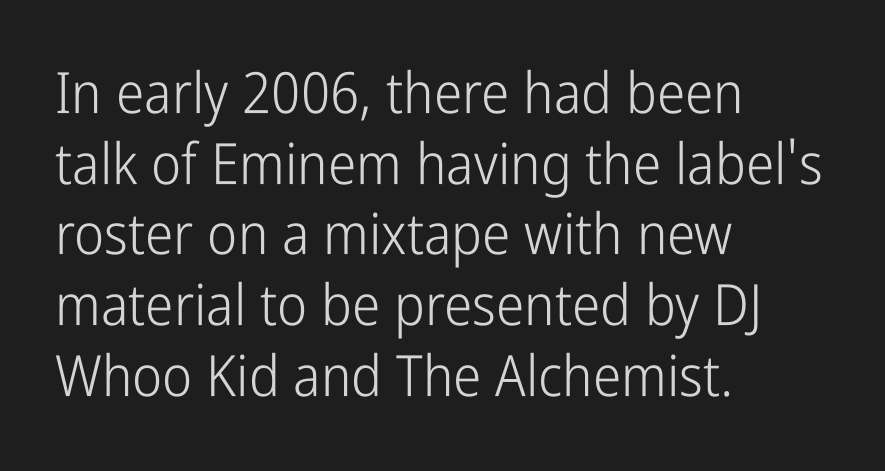
The foot of each line stays bare and open. Every character sits straight up, as roman type does. The passage shown is typed in a proportional face where columns would drift. Honestly, the letter spacing is just normal — you wouldn't notice it. Each stroke keeps to a modest, everyday thickness or less.
